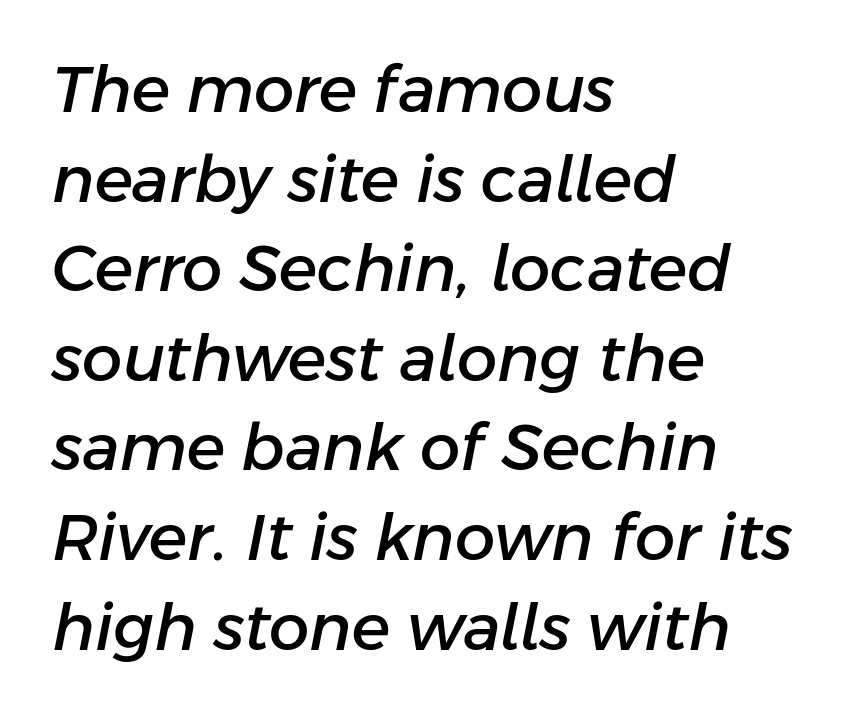
No extra tracking has been applied to these lines. Which margin do the lines hug? The left one — the right edge is uneven. Regarding leading, the lines here are spaced in the standard way. A clean baseline with only descenders dipping below it.
